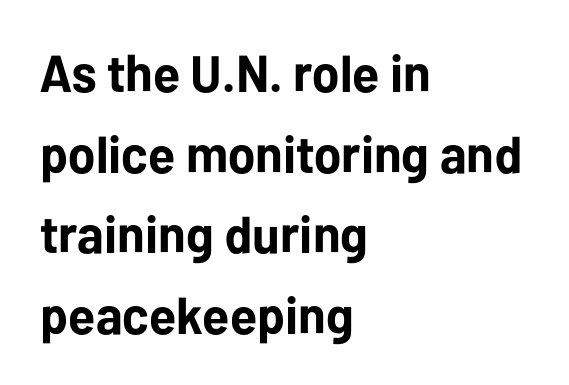
Q: Is the text bold? A: Yes.
Q: Is the text italic (slanted)? A: No, it is upright.
Q: Is the typeface a serif or a sans-serif typeface? A: Sans-serif.
Q: Is the text underlined? A: No.
Q: How is the paragraph aligned? A: Left-aligned.
Q: Is the spacing between letters normal or unusually wide? A: Normal.
Q: Is the spacing between lines tight, normal or loose? A: Normal.
Q: Width (condensed, normal, or wide)? A: Normal.
Q: Stroke contrast? A: Low.
Q: x-height? A: Medium.
Q: Monospaced? A: No.
